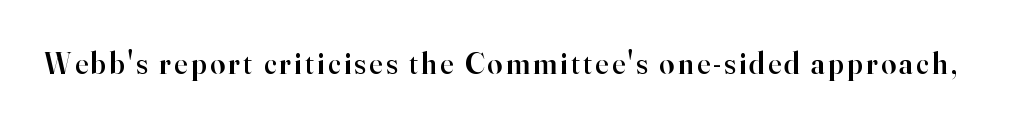
Each letter keeps its own natural width here, so spacing adapts to shape. Notice the strokes are somewhat thickened but not fully heavy: this is a semibold. The letters carry serifs — small finishing strokes at the ends of their stems. This sample uses an upright cut, with every glyph sitting square on the baseline. Check the space under the baseline: it is left empty.
